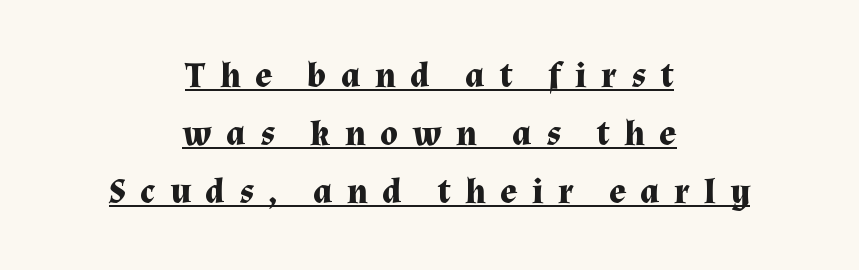
Think of a printed novel: that variable character pitch is what you see here. Every word sits above its own underline. Unlike a clean sans, this face finishes its strokes with serifs. Vertically, the passage feels balanced, rows spaced as you'd expect.
